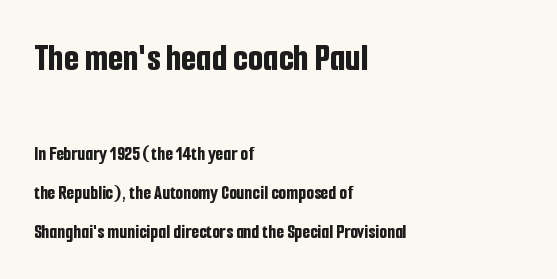
Q: Is the text bold? A: Yes.
Q: Is the text italic (slanted)? A: No, it is upright.
Q: Is the typeface a serif or a sans-serif typeface? A: Sans-serif.
Q: Is the text underlined? A: No.
Q: How is the paragraph aligned? A: Left-aligned.
Q: Is the spacing between letters normal or unusually wide? A: Normal.
Q: Is the spacing between lines tight, normal or loose? A: Loose.
Q: Which block of text is set in a larger size, the first (top) or the second (bottom)? A: The first (top) one.
Q: Width (condensed, normal, or wide)? A: Condensed.
Q: Stroke contrast? A: Low.
Q: x-height? A: Medium.
Q: Monospaced? A: No.
